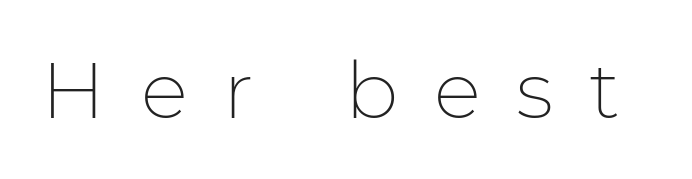
Descender tails drop into unmarked territory. Words appear elongated and porous because spacing is wide. Rendered with straight, roman letterforms. I'd call this a sans setting — the letters go barefoot.
